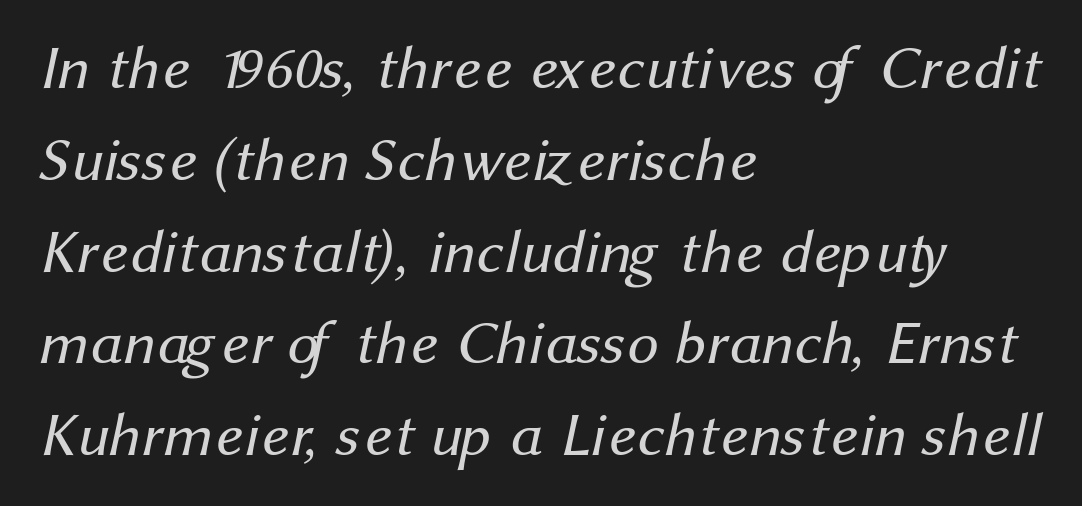
The image shows 62 px regular-weight sans-serif type; set left-aligned, normal line spacing (1.48x), normal letter spacing, not underlined; medium stroke contrast and a medium x-height.
